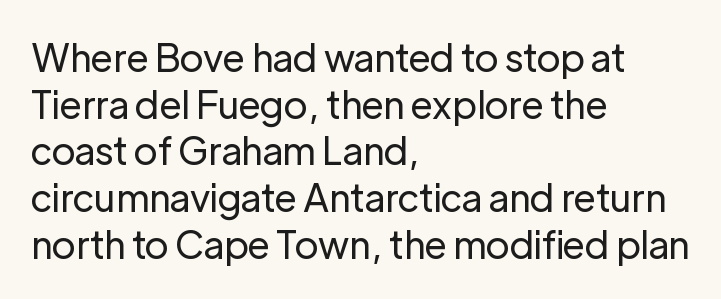
Q: Is the text bold? A: No.
Q: Is the text italic (slanted)? A: No, it is upright.
Q: Is the typeface a serif or a sans-serif typeface? A: Sans-serif.
Q: Is the text underlined? A: No.
Q: How is the paragraph aligned? A: Left-aligned.
Q: Is the spacing between letters normal or unusually wide? A: Normal.
Q: Width (condensed, normal, or wide)? A: Normal.
Q: Stroke contrast? A: Low.
Q: x-height? A: Medium.
Q: Monospaced? A: No.
